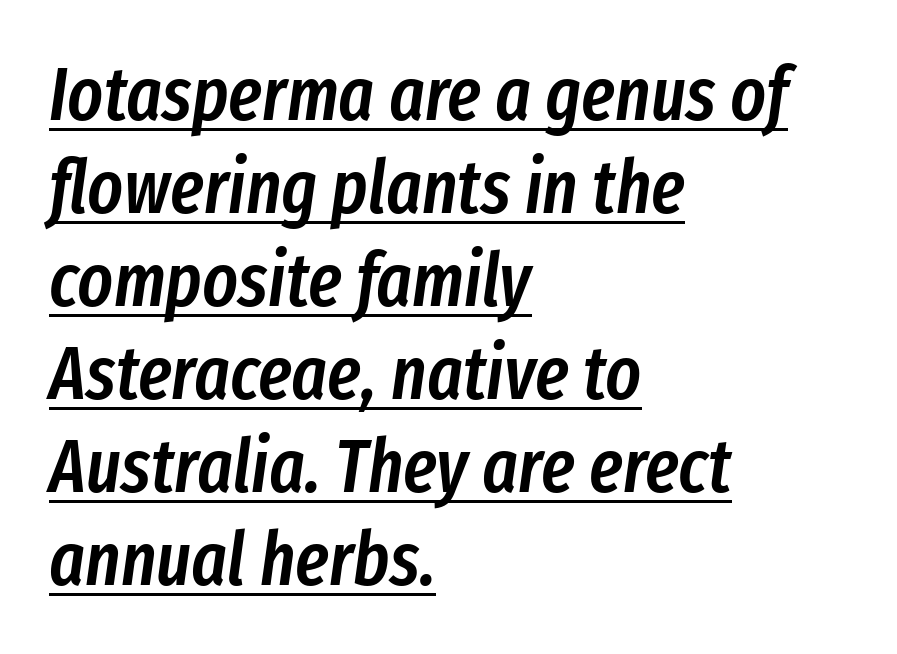
As a designer I'd log this as weight 600, semibold. The specimen includes a rule beneath the text block's lines. Look at the tracking — it's just the regular setting, nothing added. Would a proofreader flag this as italicized? Yes.
